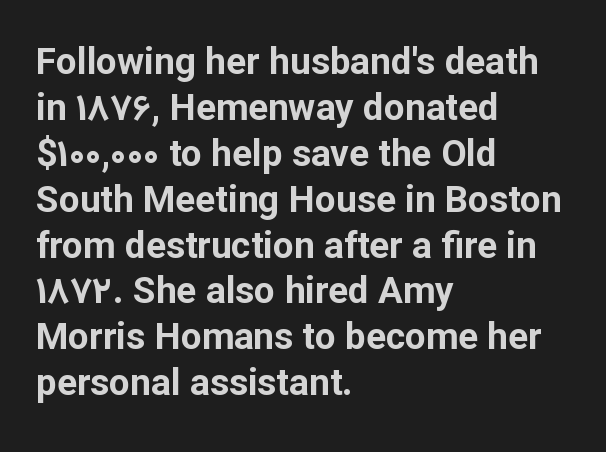
The image shows 37 px bold sans-serif type, upright; set left-aligned, line spacing 1.24x, normal letter spacing, not underlined; low stroke contrast and a medium x-height.
